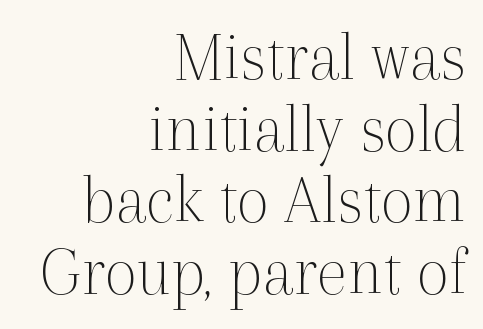
Q: Is the text bold? A: No.
Q: Is the text italic (slanted)? A: No, it is upright.
Q: Is the typeface a serif or a sans-serif typeface? A: Serif.
Q: Is the text underlined? A: No.
Q: How is the paragraph aligned? A: Right-aligned.
Q: Is the spacing between letters normal or unusually wide? A: Normal.
Q: Is the spacing between lines tight, normal or loose? A: Tight.
Q: Width (condensed, normal, or wide)? A: Normal.
Q: x-height? A: Medium.
Q: Monospaced? A: No.
